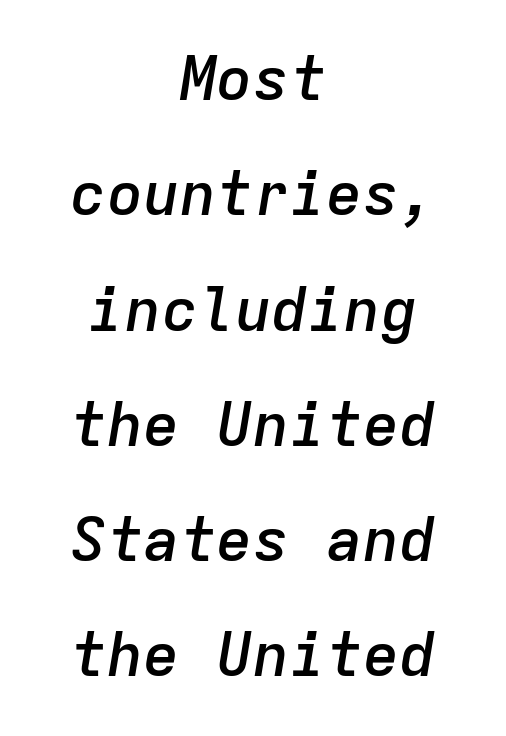
{"italic": "yes", "lean": "right", "slant_degrees": 9, "bold": "semi", "weight": "semibold", "width": "normal", "stroke_contrast": "low", "x_height": "medium", "monospaced": "yes", "underline": "no", "align": "center", "line_spacing_ratio": 1.89, "letter_spacing": "normal", "letter_spacing_em": 0.0, "glyph_px": 61}
